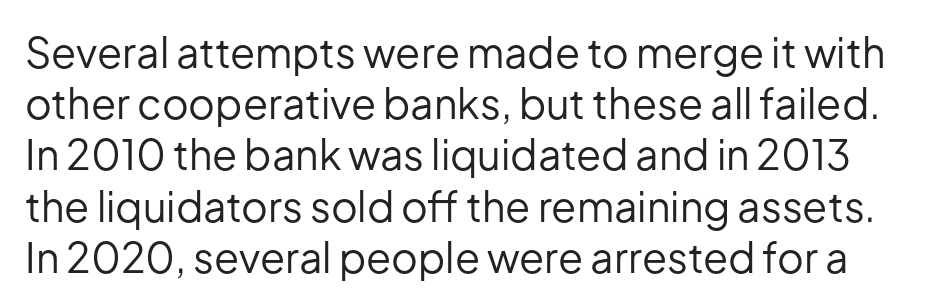
Serifs: no, the terminals of the letterforms are clean. Is this a fixed-width face? No — the glyphs have proportional, varying widths. A clean baseline with only descenders dipping below it. Whoever set this chose a conventional vertical rhythm. Default kerning and tracking; the words read as compact shapes. The font sits on the lighter half of the weight spectrum, regular included.
